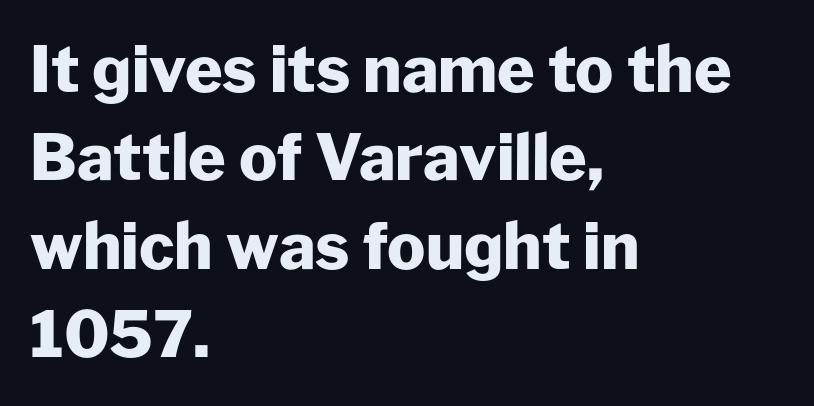
{"serif": "no", "italic": "no", "bold": "yes", "weight": "heavy", "width": "normal", "stroke_contrast": "low", "x_height": "medium", "monospaced": "no", "underline": "no", "align": "left", "line_spacing": "normal", "line_spacing_ratio": 1.38, "letter_spacing": "normal", "letter_spacing_em": 0.0, "glyph_px": 64}
